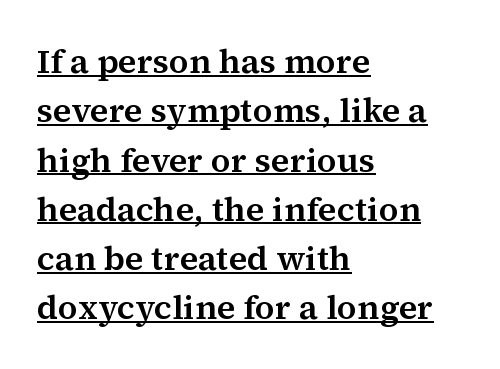
Q: Is the text italic (slanted)? A: No, it is upright.
Q: Is the typeface a serif or a sans-serif typeface? A: Serif.
Q: Is the text underlined? A: Yes.
Q: How is the paragraph aligned? A: Left-aligned.
Q: Is the spacing between letters normal or unusually wide? A: Normal.
Q: Is the spacing between lines tight, normal or loose? A: Normal.
Q: Width (condensed, normal, or wide)? A: Normal.
Q: Stroke contrast? A: Medium.
Q: x-height? A: Medium.
Q: Monospaced? A: No.
